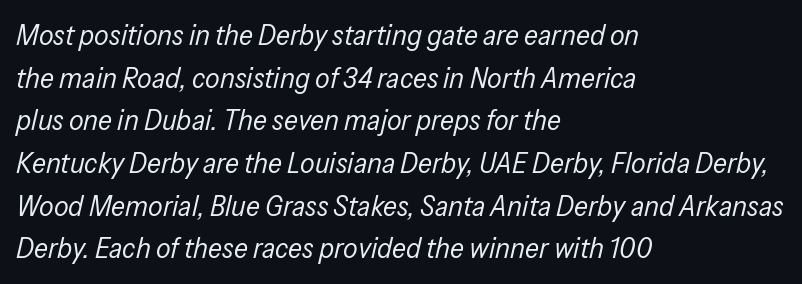
{"italic": "yes", "lean": "right", "slant_degrees": 13, "bold": "no", "weight": "regular", "width": "condensed", "stroke_contrast": "low", "x_height": "medium", "monospaced": "no", "underline": "no", "align": "left", "line_spacing": "normal", "line_spacing_ratio": 1.47, "letter_spacing": "normal", "letter_spacing_em": 0.0, "glyph_px": 29}
